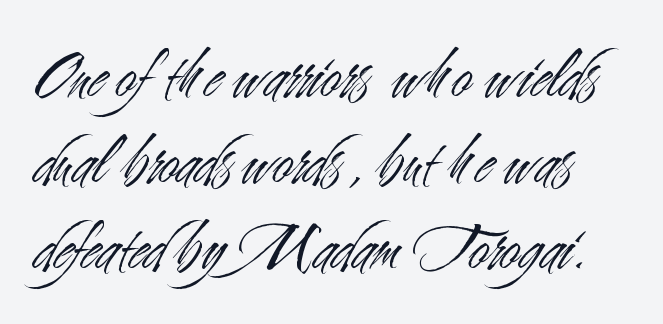
{"serif": "no", "bold": "no", "weight": "light", "width": "condensed", "stroke_contrast": "medium", "x_height": "small", "monospaced": "no", "underline": "no", "line_spacing_ratio": 1.21, "letter_spacing": "normal", "letter_spacing_em": 0.0, "glyph_px": 71}
